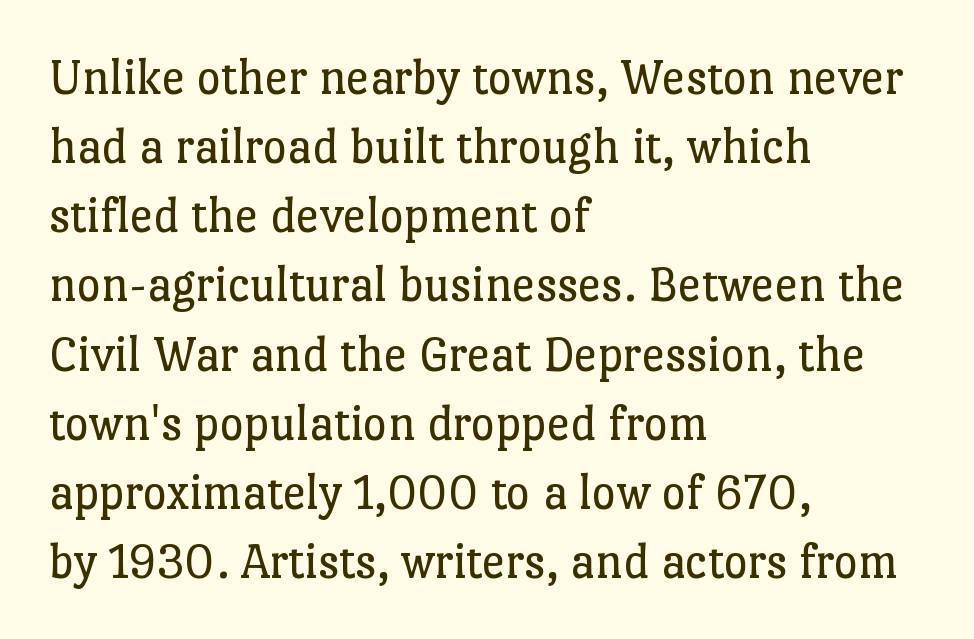
Quick note: interline space is typical. Looks like regular typesetting: each glyph gets only the width it needs. The text was rendered using a seriffed face with decorative stroke endings. Nothing unusual about the tracking: characters are spaced as the font intends. Every row of glyphs begins at an identical x-position on the left.
